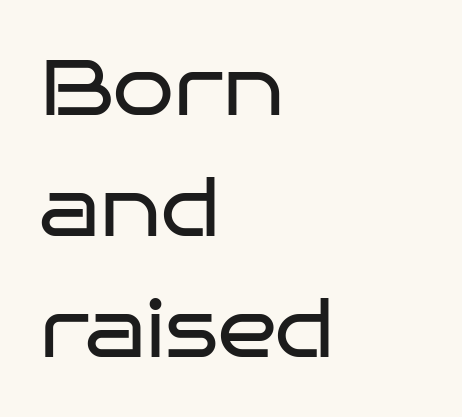
{"serif": "no", "italic": "no", "bold": "no", "weight": "regular", "width": "wide", "stroke_contrast": "low", "x_height": "large", "monospaced": "no", "underline": "no", "align": "left", "line_spacing": "normal", "line_spacing_ratio": 1.55, "letter_spacing": "normal", "letter_spacing_em": 0.0, "glyph_px": 78}
